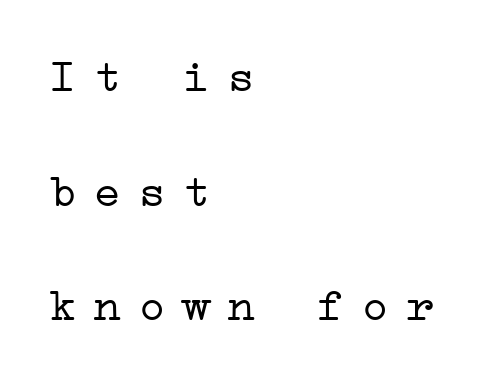
Q: Is the text bold? A: No.
Q: Is the text italic (slanted)? A: No, it is upright.
Q: Is the typeface a serif or a sans-serif typeface? A: Serif.
Q: Is the text underlined? A: No.
Q: How is the paragraph aligned? A: Left-aligned.
Q: Is the spacing between letters normal or unusually wide? A: Unusually wide.
Q: Is the spacing between lines tight, normal or loose? A: Loose.
Q: Width (condensed, normal, or wide)? A: Wide.
Q: Stroke contrast? A: Low.
Q: x-height? A: Medium.
